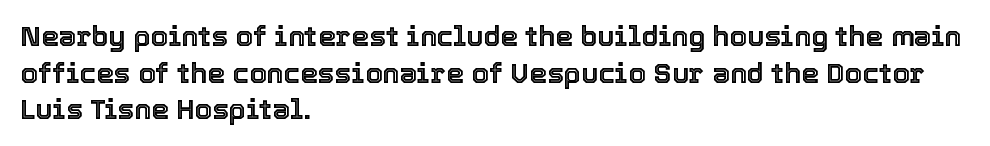
{"italic": "no", "width": "normal", "x_height": "medium", "monospaced": "no", "underline": "no", "align": "left", "line_spacing": "normal", "line_spacing_ratio": 1.31, "letter_spacing": "normal", "letter_spacing_em": 0.0, "glyph_px": 28}
